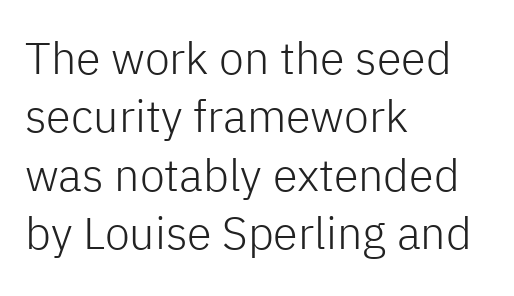
Q: Is the text bold? A: No.
Q: Is the text italic (slanted)? A: No, it is upright.
Q: Is the typeface a serif or a sans-serif typeface? A: Sans-serif.
Q: Is the text underlined? A: No.
Q: How is the paragraph aligned? A: Left-aligned.
Q: Is the spacing between letters normal or unusually wide? A: Normal.
Q: Is the spacing between lines tight, normal or loose? A: Normal.
Q: Width (condensed, normal, or wide)? A: Normal.
Q: Stroke contrast? A: Low.
Q: x-height? A: Medium.
Q: Monospaced? A: No.
